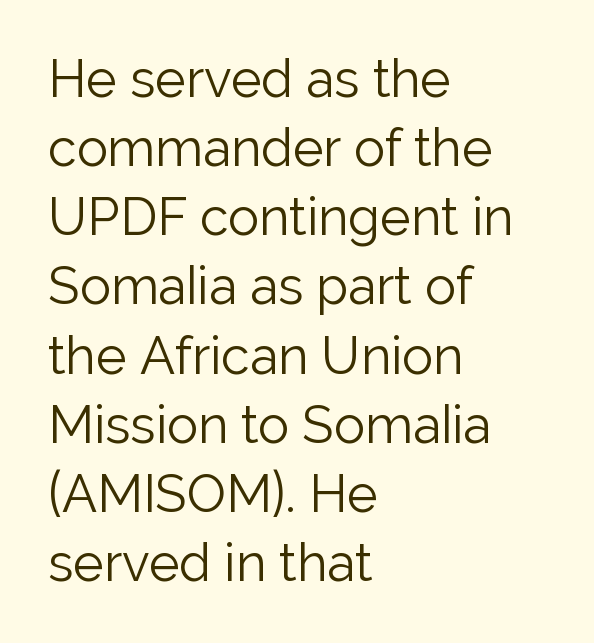
Q: Is the text bold? A: No.
Q: Is the text italic (slanted)? A: No, it is upright.
Q: Is the typeface a serif or a sans-serif typeface? A: Sans-serif.
Q: Is the text underlined? A: No.
Q: How is the paragraph aligned? A: Left-aligned.
Q: Is the spacing between letters normal or unusually wide? A: Normal.
Q: Is the spacing between lines tight, normal or loose? A: Normal.
Q: Width (condensed, normal, or wide)? A: Normal.
Q: Stroke contrast? A: Low.
Q: x-height? A: Medium.
Q: Monospaced? A: No.
